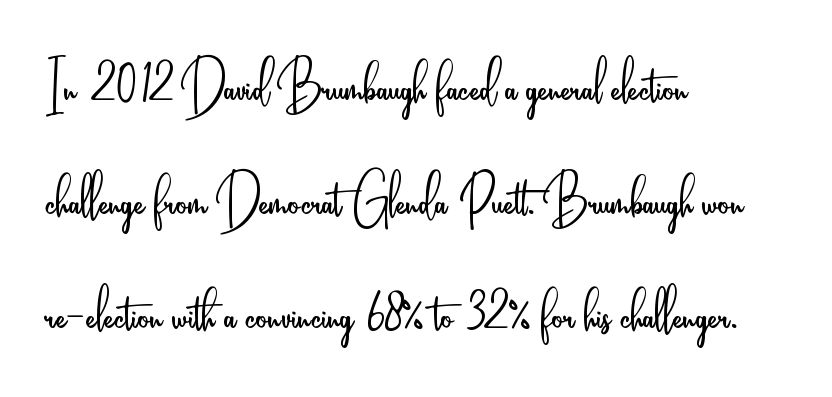
The image shows 72 px light, condensed sans-serif type; set left-aligned, normal line spacing (1.58x), normal letter spacing, not underlined; low stroke contrast and a small x-height.
